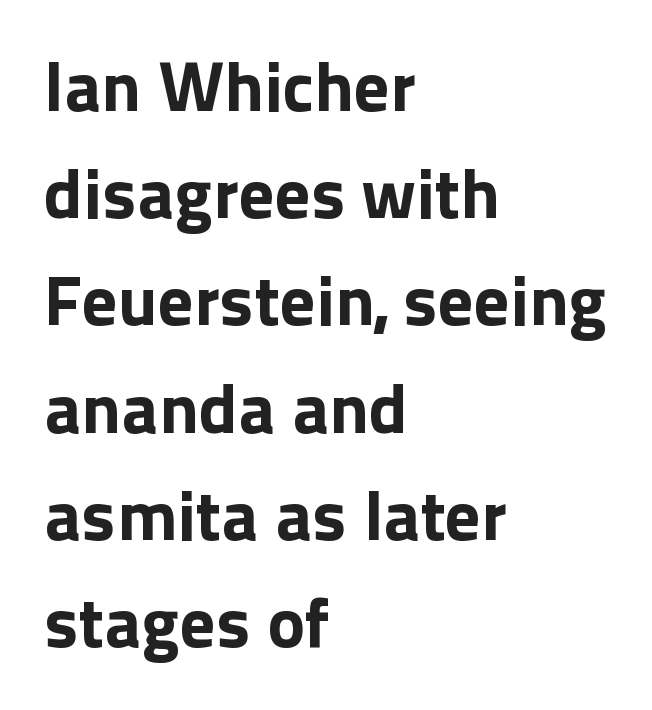
Posture: upright roman. Caption: multi-line text, flush left, ragged right. The string is rendered with underlining switched off. Letter spacing: default.
